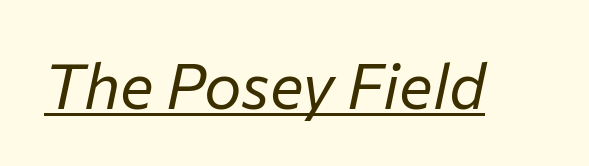
Q: Is the text bold? A: No.
Q: Is the text italic (slanted)? A: Yes, it leans right by about 12 degrees.
Q: Is the text underlined? A: Yes.
Q: Is the spacing between letters normal or unusually wide? A: Normal.
Q: Width (condensed, normal, or wide)? A: Normal.
Q: Stroke contrast? A: Low.
Q: x-height? A: Medium.
Q: Monospaced? A: No.
